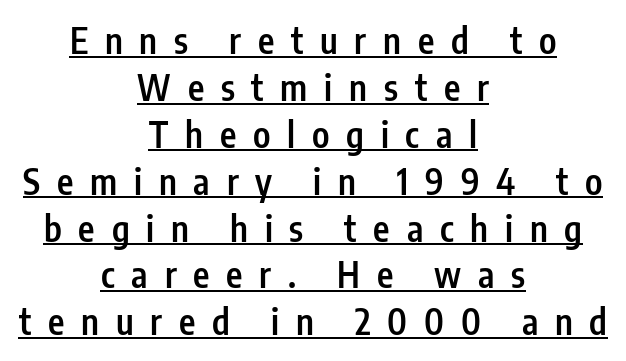
Q: Is the text bold? A: Semi-bold.
Q: Is the text italic (slanted)? A: No, it is upright.
Q: Is the typeface a serif or a sans-serif typeface? A: Sans-serif.
Q: Is the text underlined? A: Yes.
Q: How is the paragraph aligned? A: Centered.
Q: Is the spacing between letters normal or unusually wide? A: Unusually wide.
Q: Is the spacing between lines tight, normal or loose? A: Normal.
Q: Width (condensed, normal, or wide)? A: Condensed.
Q: Stroke contrast? A: Low.
Q: x-height? A: Medium.
Q: Monospaced? A: No.
